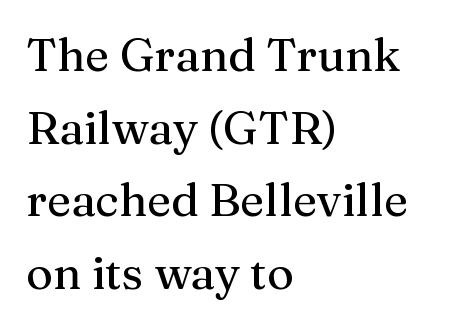
{"serif": "yes", "italic": "no", "width": "normal", "stroke_contrast": "medium", "x_height": "medium", "monospaced": "no", "underline": "no", "align": "left", "line_spacing": "normal", "line_spacing_ratio": 1.58, "letter_spacing": "normal", "letter_spacing_em": 0.0, "glyph_px": 46}
